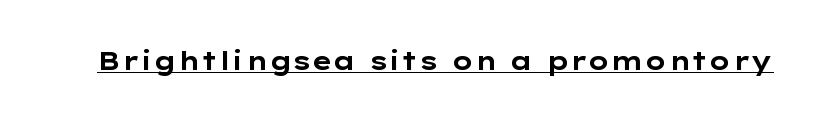
Q: Is the text bold? A: Yes.
Q: Is the text italic (slanted)? A: No, it is upright.
Q: Is the text underlined? A: Yes.
Q: Is the spacing between letters normal or unusually wide? A: Normal.
